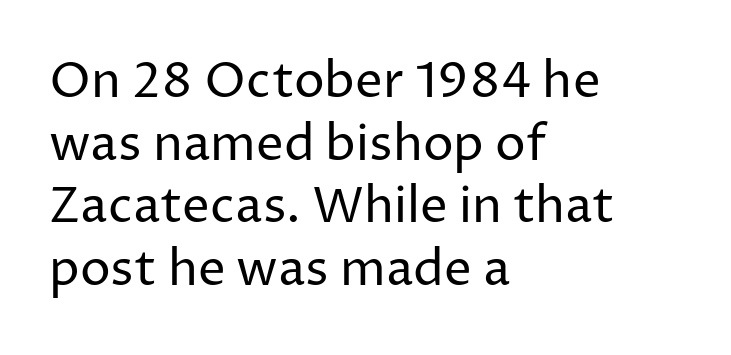
The image shows 49 px regular-weight sans-serif type, upright; set left-aligned, normal line spacing (1.28x), normal letter spacing, not underlined; low stroke contrast and a medium x-height.
